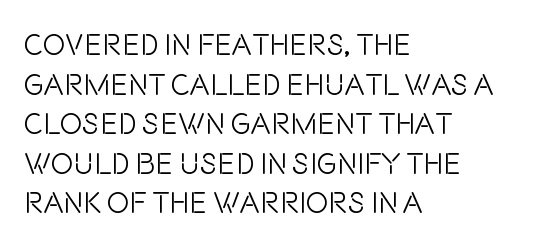
Quick note: interline space is typical. Lines of text with bare space underneath. Check where the strokes stop: nothing finishes them off — pure sans. The letters advance in unequal steps, a hallmark of proportional type. The compositor pushed each line to the left boundary.
